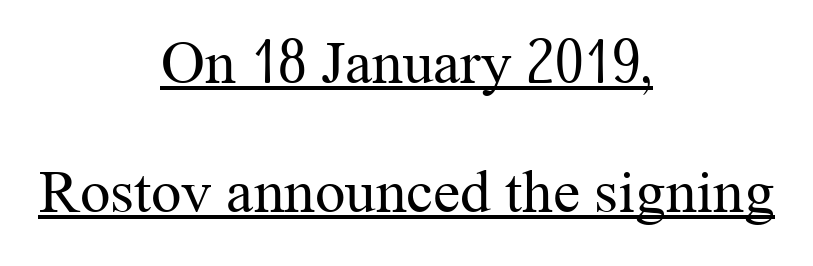
Q: Is the text bold? A: No.
Q: Is the text italic (slanted)? A: No, it is upright.
Q: Is the typeface a serif or a sans-serif typeface? A: Serif.
Q: Is the text underlined? A: Yes.
Q: How is the paragraph aligned? A: Centered.
Q: Is the spacing between letters normal or unusually wide? A: Normal.
Q: Is the spacing between lines tight, normal or loose? A: Loose.
Q: Width (condensed, normal, or wide)? A: Normal.
Q: Stroke contrast? A: Medium.
Q: x-height? A: Medium.
Q: Monospaced? A: No.
